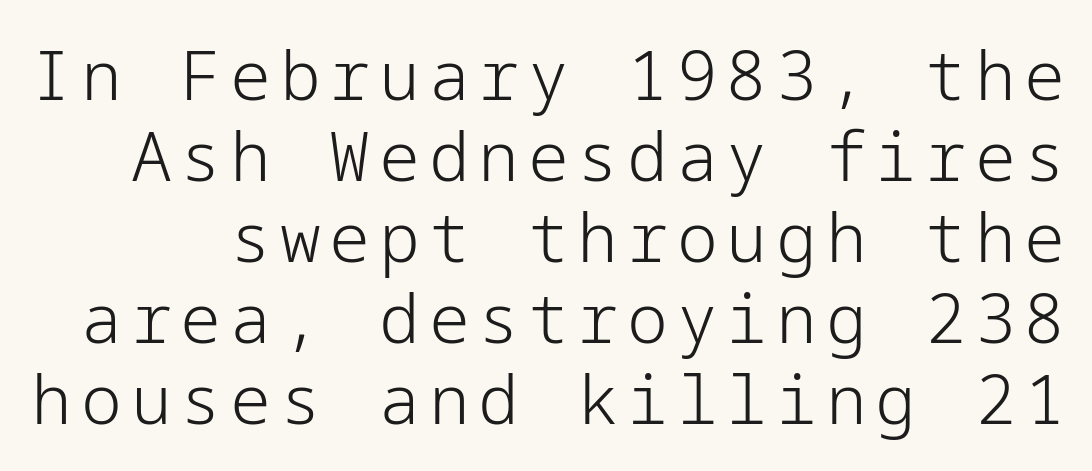
The image shows 68 px light sans-serif type, upright; set line spacing 1.19x, not underlined; low stroke contrast and a medium x-height.
